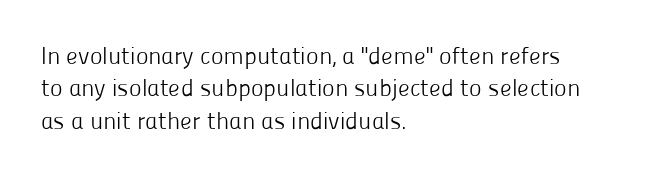
The image shows 24 px text type, upright; set left-aligned, normal line spacing (1.35x), normal letter spacing, not underlined.
